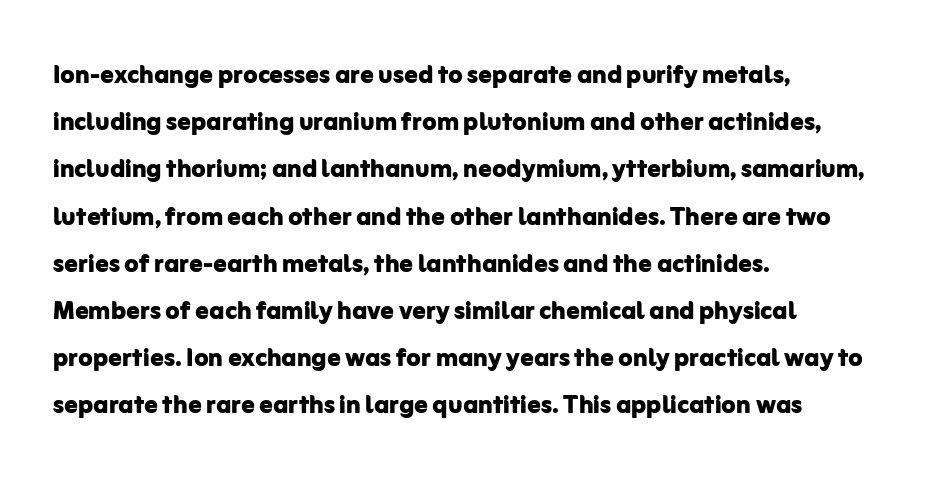
{"serif": "no", "italic": "no", "bold": "yes", "weight": "bold", "width": "normal", "stroke_contrast": "low", "x_height": "medium", "monospaced": "no", "underline": "no", "align": "left", "line_spacing": "normal", "line_spacing_ratio": 1.43, "letter_spacing": "normal", "letter_spacing_em": 0.0, "glyph_px": 33}
